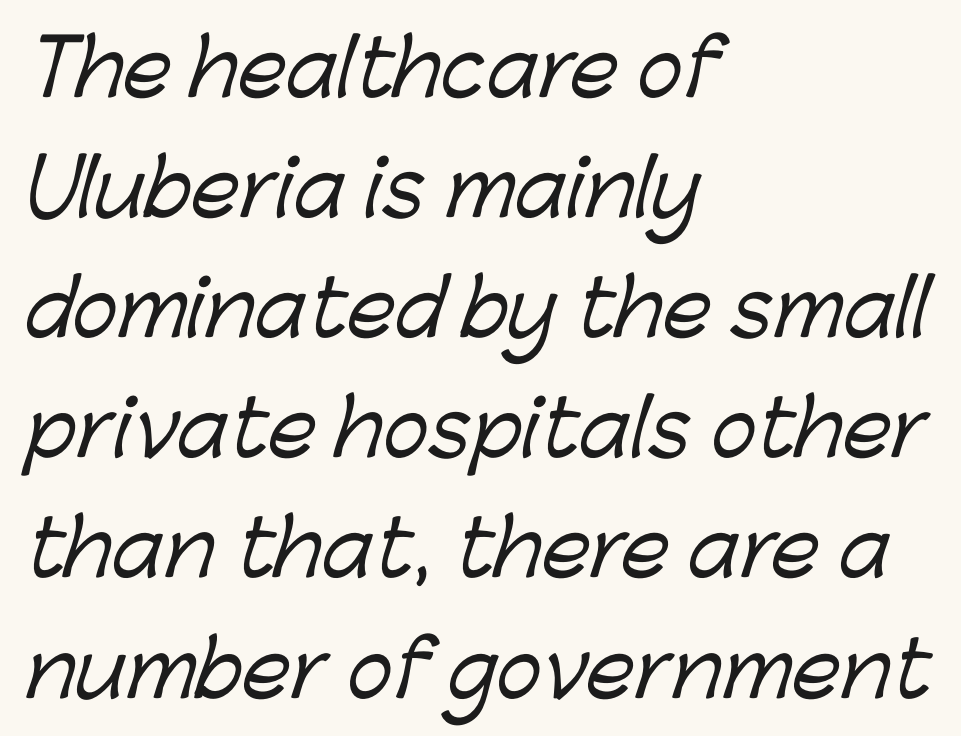
The image shows 77 px sans-serif type; set left-aligned, normal line spacing (1.56x), normal letter spacing, not underlined; low stroke contrast and a medium x-height.
